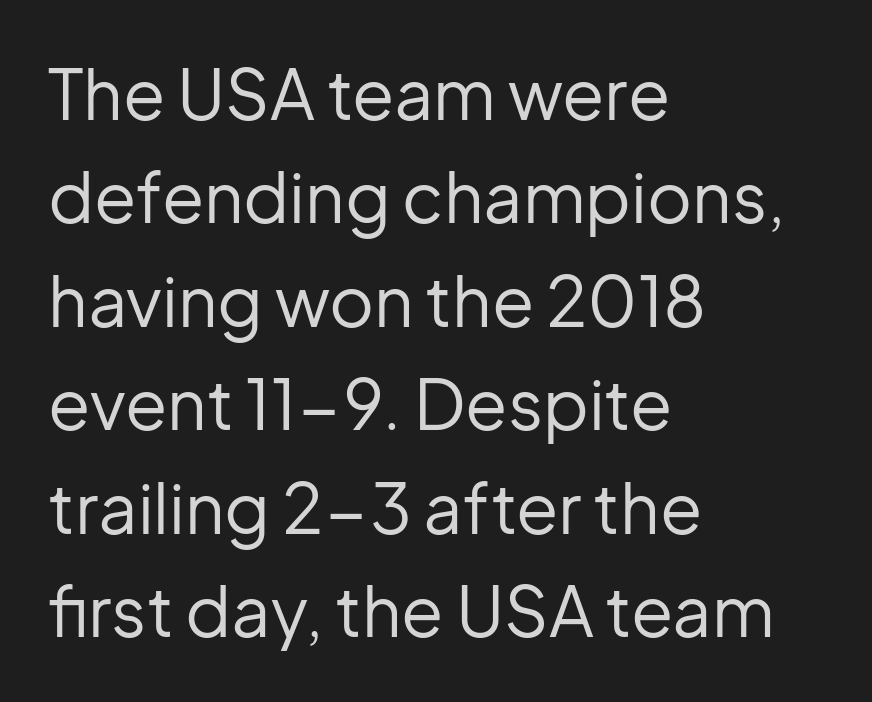
{"serif": "no", "italic": "no", "bold": "no", "weight": "regular", "width": "normal", "stroke_contrast": "low", "x_height": "medium", "monospaced": "no", "underline": "no", "align": "left", "line_spacing": "normal", "line_spacing_ratio": 1.5, "letter_spacing": "normal", "letter_spacing_em": 0.0, "glyph_px": 69}
